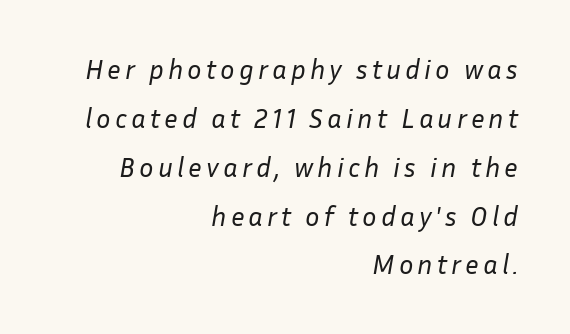
The image shows 27 px text type, italic (leaning right); set right-aligned, line spacing 1.81x, not underlined.
